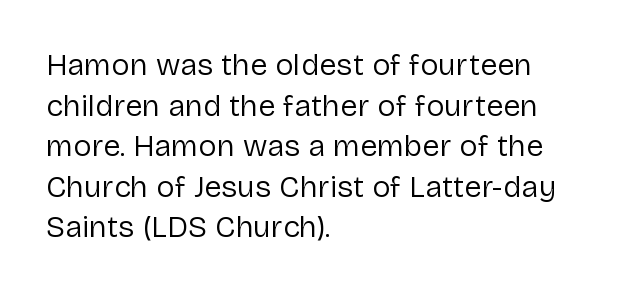
Words float on clear page, feet unadorned. Quick note: interline space is typical. The rendering uses natural spacing where letterforms have individual widths. The typesetter chose a ragged-right arrangement here. Ink coverage per letter is moderate at most. Nothing unusual about the tracking: characters are spaced as the font intends.
